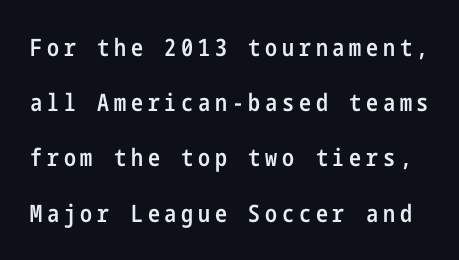
{"italic": "no", "bold": "semi", "underline": "no", "line_spacing": "loose", "line_spacing_ratio": 2.3, "letter_spacing": "wide", "letter_spacing_em": 0.2, "glyph_px": 24}
